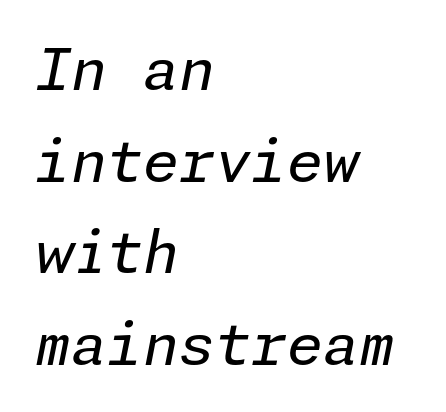
{"italic": "yes", "lean": "right", "slant_degrees": 11, "bold": "no", "weight": "regular", "width": "normal", "stroke_contrast": "low", "x_height": "medium", "underline": "no", "align": "left", "line_spacing": "normal", "line_spacing_ratio": 1.58, "letter_spacing": "normal", "letter_spacing_em": 0.0, "glyph_px": 58}
